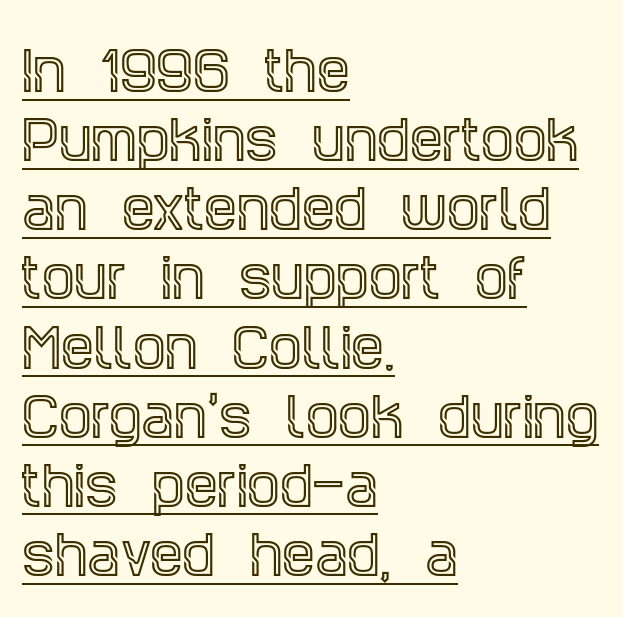
{"serif": "yes", "italic": "no", "width": "condensed", "x_height": "large", "monospaced": "no", "underline": "yes", "align": "left", "line_spacing": "normal", "line_spacing_ratio": 1.33, "letter_spacing": "normal", "letter_spacing_em": 0.0, "glyph_px": 52}
